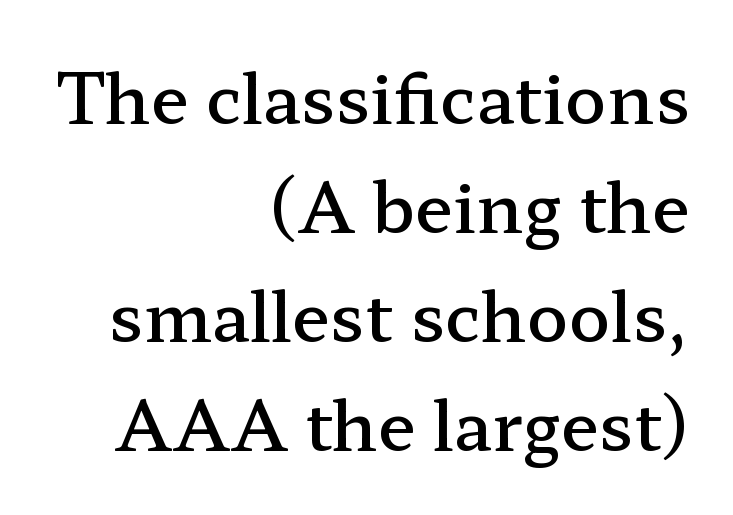
{"serif": "yes", "italic": "no", "bold": "semi", "weight": "semibold", "width": "wide", "stroke_contrast": "low", "x_height": "medium", "monospaced": "no", "underline": "no", "align": "right", "line_spacing": "normal", "line_spacing_ratio": 1.58, "letter_spacing": "normal", "letter_spacing_em": 0.0, "glyph_px": 69}
